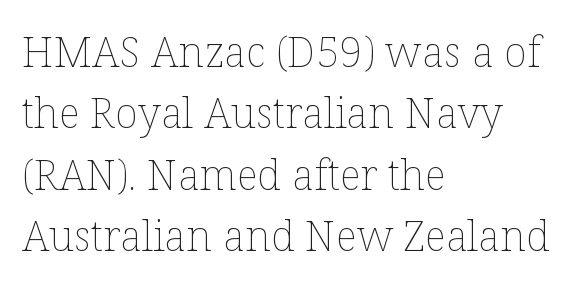
Compared with typical body copy, the letter spacing here is the same. Each letter keeps its own natural width here, so spacing adapts to shape. Is the type heavy? It reads as light-to-regular instead. Alignment: flush left.
